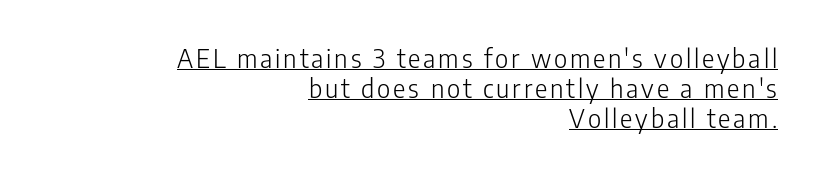
The image shows 26 px text type, upright; set right-aligned, tight line spacing (1.15x), underlined.
